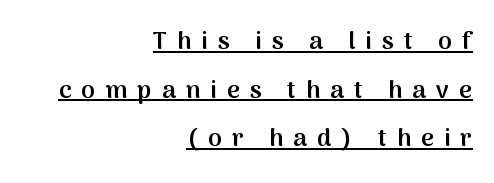
A continuous stroke trails under the words, as in a hyperlink. Teacher's note: observe the even right margin — that is flush-right alignment. This sample trades compactness for vertical openness between lines. Typesetter's note: demi weight, one step under bold. The letterforms stand isolated, each surrounded by extra space. Ascenders rise straight up at ninety degrees.
